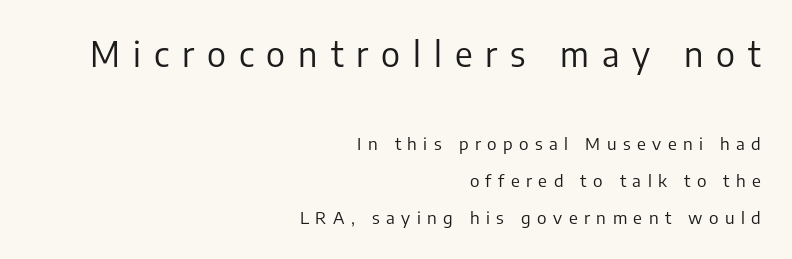
{"serif": "no", "italic": "no", "bold": "no", "weight": "regular", "width": "normal", "stroke_contrast": "low", "x_height": "medium", "monospaced": "no", "underline": "no", "align": "right", "line_spacing": "loose", "line_spacing_ratio": 2.17, "letter_spacing": "wide", "letter_spacing_em": 0.38, "larger_block": "first", "size_ratio": 2.0, "glyph_px": 34}
